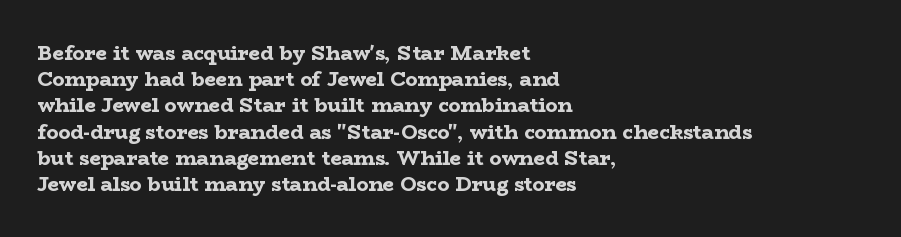
The image shows 20 px bold type, upright; set left-aligned, normal line spacing (1.31x), normal letter spacing, not underlined.
